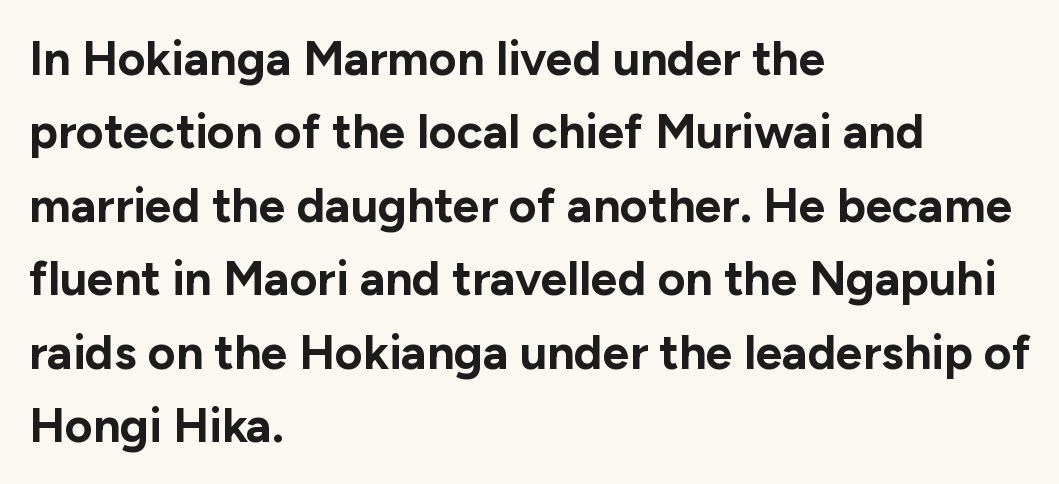
{"serif": "no", "italic": "no", "bold": "yes", "weight": "bold", "width": "normal", "stroke_contrast": "low", "x_height": "medium", "monospaced": "no", "underline": "no", "align": "left", "line_spacing": "normal", "line_spacing_ratio": 1.53, "letter_spacing": "normal", "letter_spacing_em": 0.0, "glyph_px": 48}
